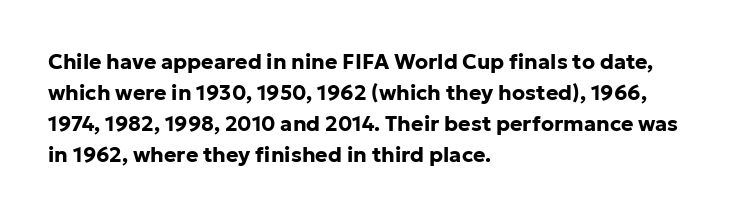
Posture: vertical. A classic flush-left, rag-right setting is used for this passage. Horizontal bands of white between lines are of average thickness. Each word holds together tightly as a unit, with standard inter-letter gaps. The font is running at its bold setting.
